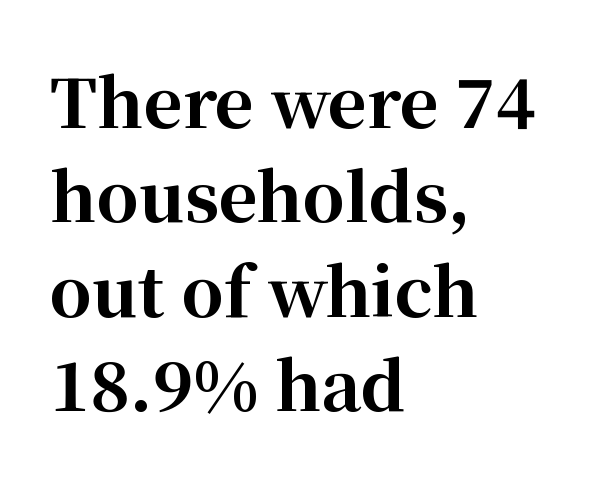
The image shows 67 px bold serif type, upright; set left-aligned, normal line spacing (1.41x), normal letter spacing, not underlined; high stroke contrast and a medium x-height.
